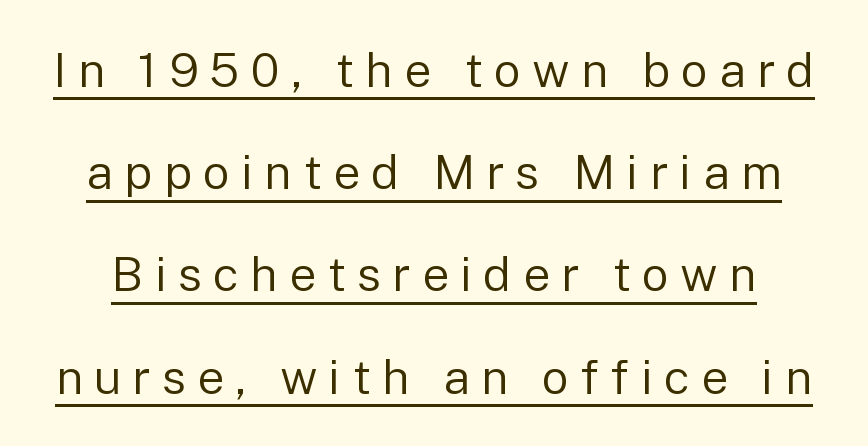
In terms of letterspacing, this is a distinctly airy, spread setting. Quick note: not italic, upright. Ink coverage per letter is moderate at most. The typeface chosen for these lines omits serifs. Each letter keeps its own natural width here, so spacing adapts to shape.
